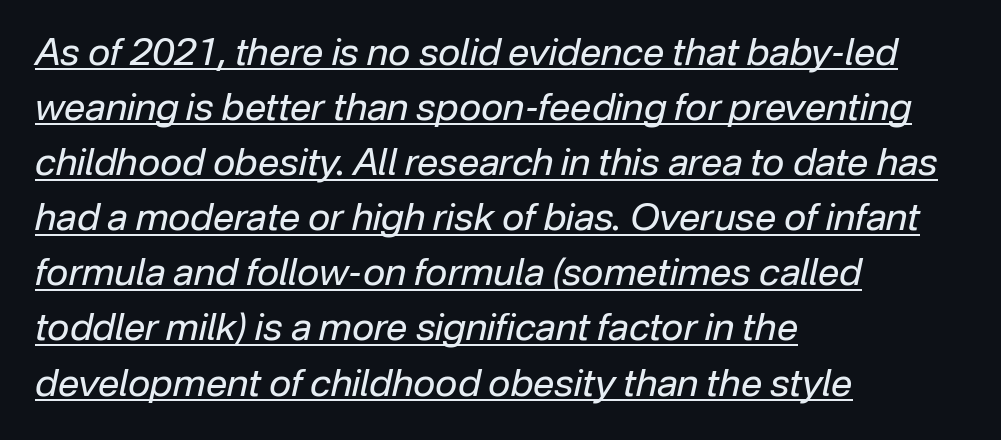
Glyph-to-glyph distance matches everyday printed text. The passage shown is not bold in any degree. These lines sit exactly where default settings would place them. Yep, that's italic — everything's leaning.
